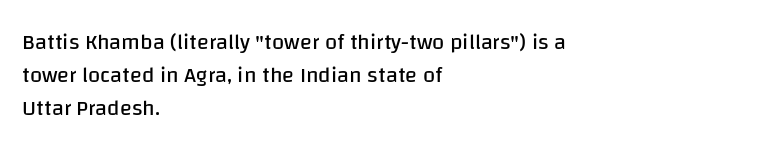
Q: Is the text bold? A: No.
Q: Is the text italic (slanted)? A: No, it is upright.
Q: Is the text underlined? A: No.
Q: How is the paragraph aligned? A: Left-aligned.
Q: Is the spacing between letters normal or unusually wide? A: Normal.
Q: Is the spacing between lines tight, normal or loose? A: Normal.
